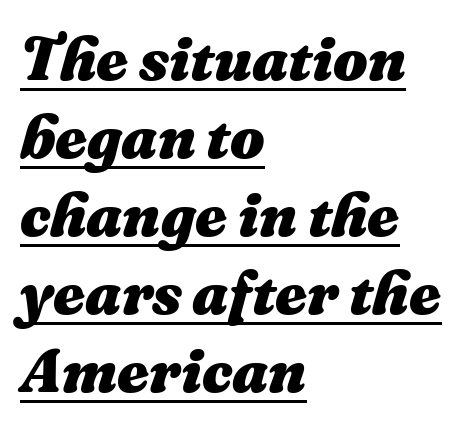
Alignment: flush left. Do the characters align in a grid? No, the font is proportional. Line spacing here is normal. The horizontal fit of the characters is conventional and even. Looks like someone drew a line under every word here. Students, this is bold: see how much ink each stroke carries.
